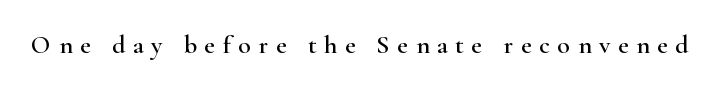
Q: Is the text italic (slanted)? A: No, it is upright.
Q: Is the text underlined? A: No.
Q: Is the spacing between letters normal or unusually wide? A: Unusually wide.
